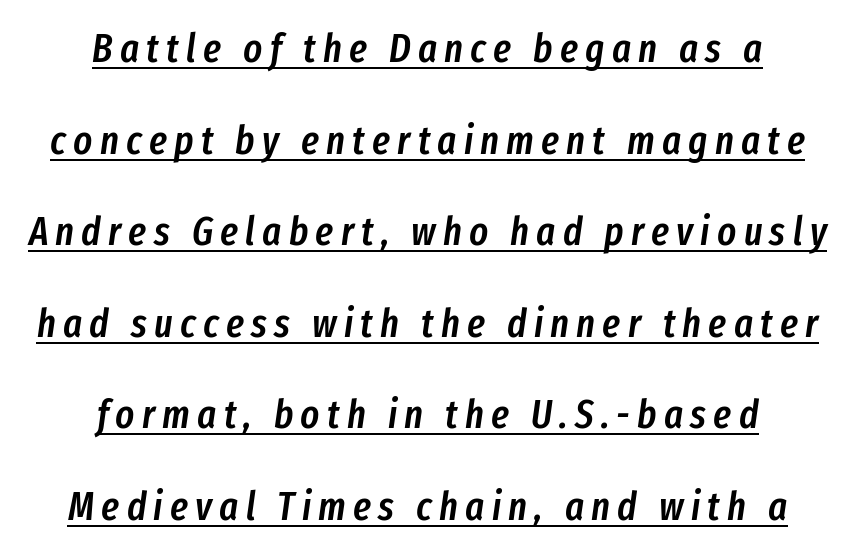
The image shows 40 px semibold, condensed type, italic (leaning right); set centered, loose line spacing (2.29x), underlined; low stroke contrast and a medium x-height.
